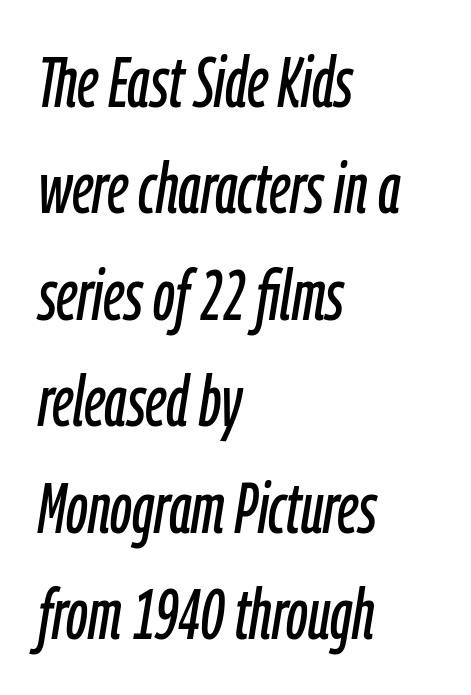
{"italic": "yes", "lean": "right", "slant_degrees": 9, "width": "condensed", "stroke_contrast": "low", "x_height": "medium", "monospaced": "no", "underline": "no", "align": "left", "line_spacing": "normal", "line_spacing_ratio": 1.5, "letter_spacing": "normal", "letter_spacing_em": 0.0, "glyph_px": 71}
